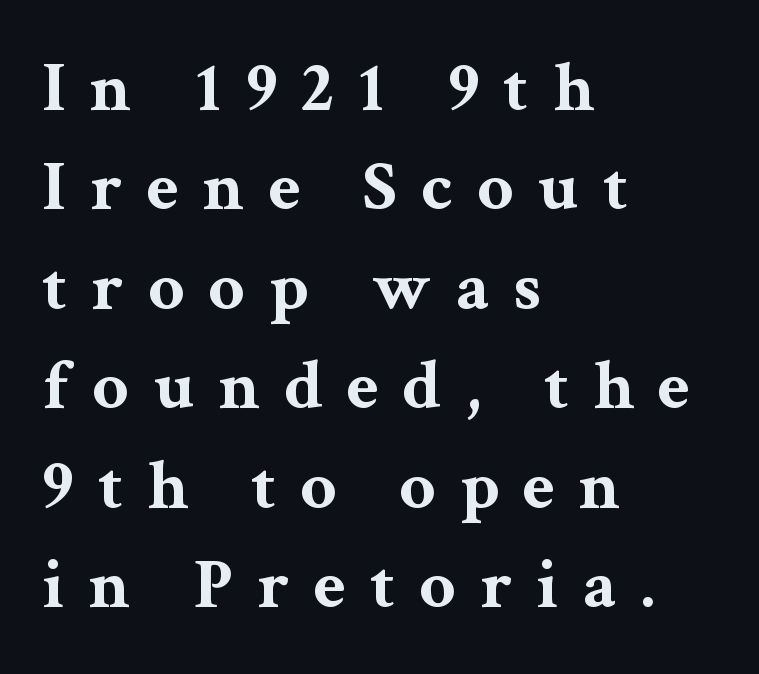
{"serif": "yes", "italic": "no", "bold": "yes", "weight": "bold", "width": "wide", "stroke_contrast": "medium", "x_height": "medium", "monospaced": "no", "underline": "no", "align": "left", "line_spacing": "normal", "line_spacing_ratio": 1.4, "letter_spacing": "wide", "letter_spacing_em": 0.34, "glyph_px": 71}
